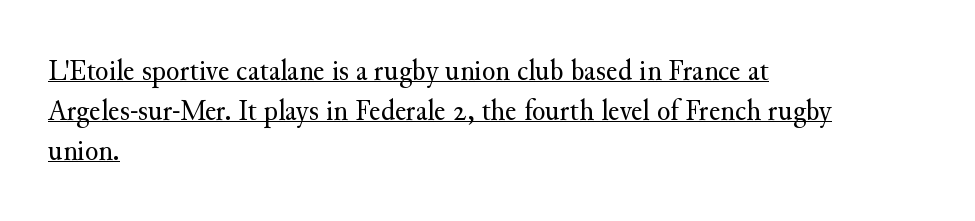
Q: Is the text bold? A: No.
Q: Is the text italic (slanted)? A: No, it is upright.
Q: Is the typeface a serif or a sans-serif typeface? A: Serif.
Q: Is the text underlined? A: Yes.
Q: How is the paragraph aligned? A: Left-aligned.
Q: Is the spacing between letters normal or unusually wide? A: Normal.
Q: Is the spacing between lines tight, normal or loose? A: Normal.
Q: Width (condensed, normal, or wide)? A: Normal.
Q: Stroke contrast? A: Medium.
Q: x-height? A: Small.
Q: Monospaced? A: No.
